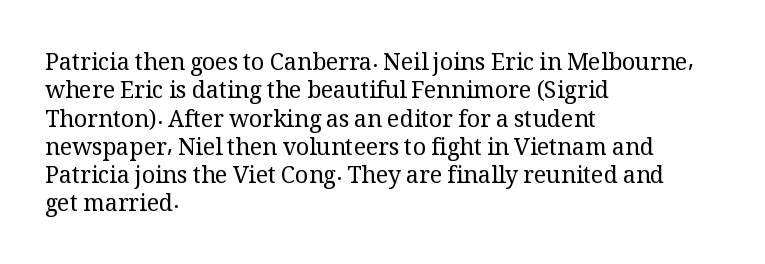
The image shows 23 px text type, upright; set left-aligned, line spacing 1.23x, normal letter spacing, not underlined.
